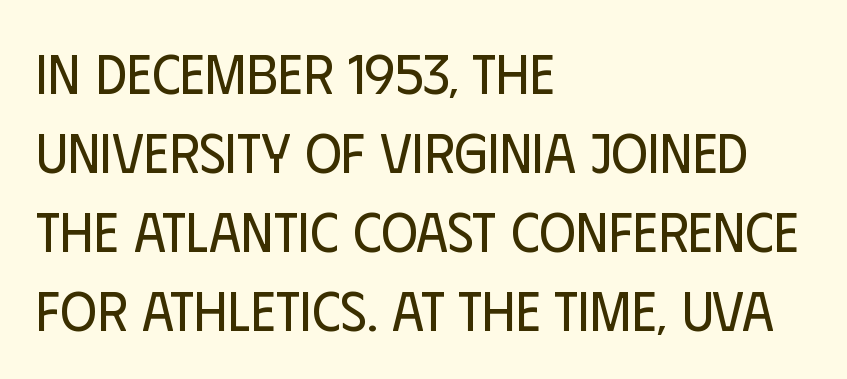
Tall strokes in this sample are plumb rather than angled. Glance below the letters and you will spot only blank space. The font is comparable to plain body text, perhaps lighter. Does the type have serifs? No, each stem ends abruptly. Glyph-to-glyph distance matches everyday printed text. This block has exactly the height ordinary leading produces.
